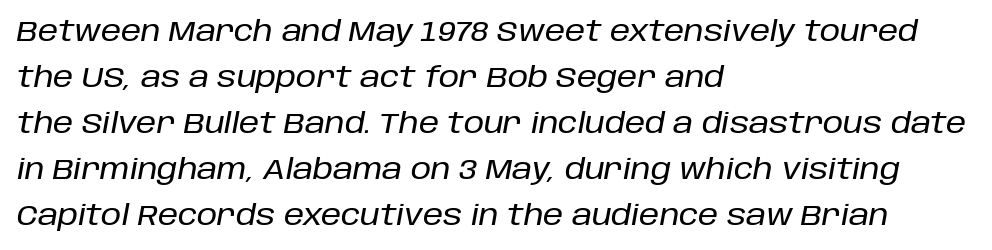
{"italic": "yes", "lean": "right", "slant_degrees": 10, "width": "normal", "stroke_contrast": "low", "x_height": "large", "monospaced": "no", "underline": "no", "align": "left", "line_spacing": "normal", "line_spacing_ratio": 1.59, "letter_spacing": "normal", "letter_spacing_em": 0.0, "glyph_px": 29}
